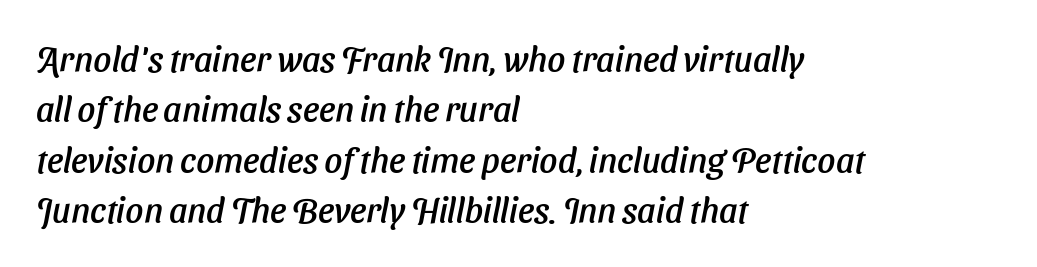
{"width": "normal", "stroke_contrast": "low", "x_height": "medium", "monospaced": "no", "underline": "no", "align": "left", "line_spacing": "normal", "line_spacing_ratio": 1.44, "letter_spacing": "normal", "letter_spacing_em": 0.0, "glyph_px": 35}
